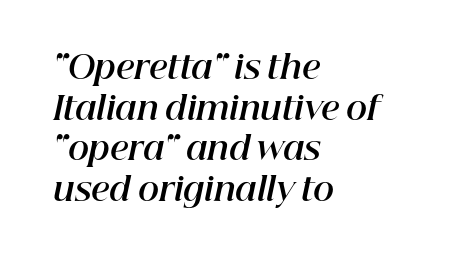
Reading down the block, your eye returns to a fixed left position each line. The face used here is rendered with its standard letterfit. Each letter keeps its own natural width here, so spacing adapts to shape. Only glyphs here, with clear space below each row. On the weight axis this lands at bold, roughly 700.
